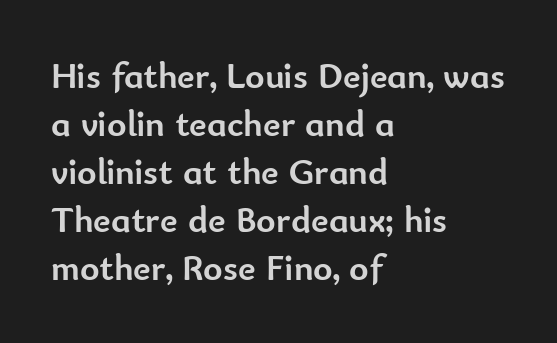
Q: Is the text bold? A: Yes.
Q: Is the text italic (slanted)? A: No, it is upright.
Q: Is the typeface a serif or a sans-serif typeface? A: Sans-serif.
Q: Is the text underlined? A: No.
Q: How is the paragraph aligned? A: Left-aligned.
Q: Is the spacing between letters normal or unusually wide? A: Normal.
Q: Is the spacing between lines tight, normal or loose? A: Normal.
Q: Width (condensed, normal, or wide)? A: Normal.
Q: Stroke contrast? A: Low.
Q: x-height? A: Small.
Q: Monospaced? A: No.
